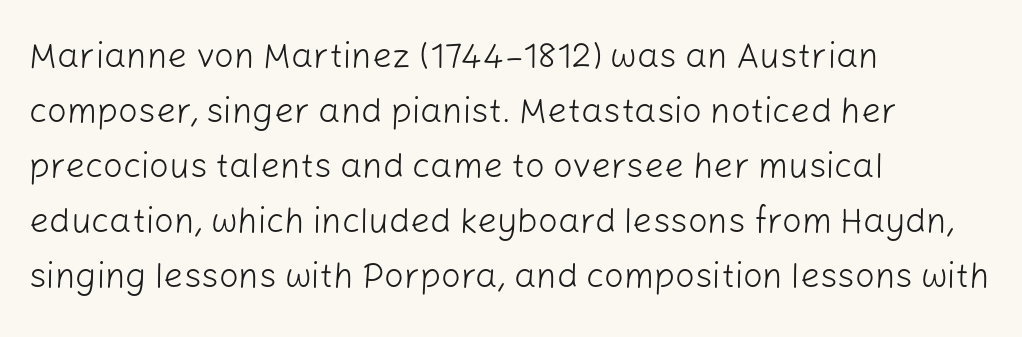
{"serif": "no", "italic": "no", "bold": "no", "weight": "light", "width": "normal", "stroke_contrast": "low", "x_height": "medium", "monospaced": "no", "underline": "no", "align": "left", "line_spacing": "normal", "line_spacing_ratio": 1.57, "letter_spacing": "normal", "letter_spacing_em": 0.0, "glyph_px": 35}
